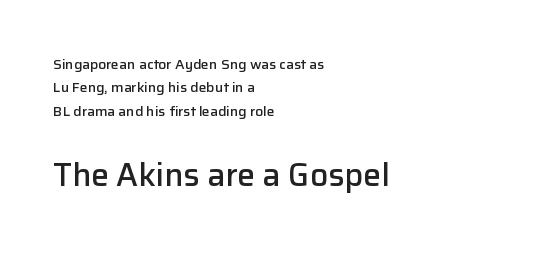
{"serif": "no", "italic": "no", "bold": "semi", "weight": "semibold", "width": "normal", "stroke_contrast": "low", "x_height": "medium", "monospaced": "no", "underline": "no", "align": "left", "line_spacing": "normal", "line_spacing_ratio": 1.67, "letter_spacing": "normal", "letter_spacing_em": 0.0, "larger_block": "second", "size_ratio": 2.29, "glyph_px": 32}
